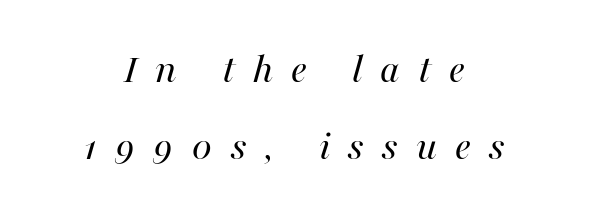
The image shows 43 px regular-weight type, italic (leaning right); set centered, line spacing 1.79x, unusually wide letter spacing (+0.42 em), not underlined; medium stroke contrast and a medium x-height.
